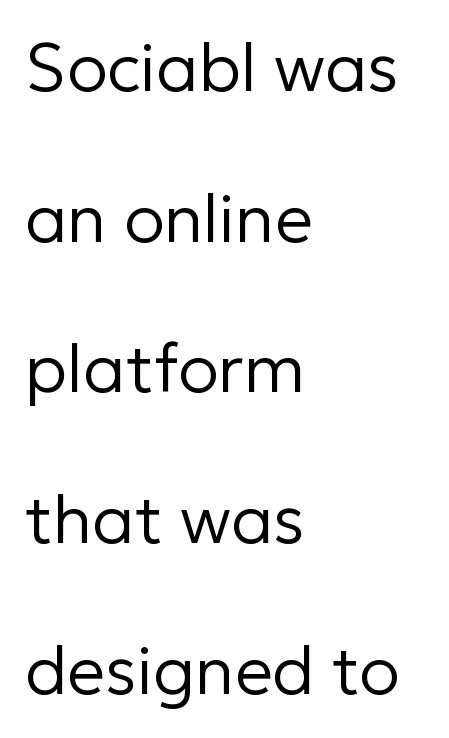
Q: Is the text bold? A: No.
Q: Is the text italic (slanted)? A: No, it is upright.
Q: Is the typeface a serif or a sans-serif typeface? A: Sans-serif.
Q: Is the text underlined? A: No.
Q: How is the paragraph aligned? A: Left-aligned.
Q: Is the spacing between letters normal or unusually wide? A: Normal.
Q: Is the spacing between lines tight, normal or loose? A: Loose.
Q: Width (condensed, normal, or wide)? A: Normal.
Q: Stroke contrast? A: Low.
Q: x-height? A: Medium.
Q: Monospaced? A: No.
